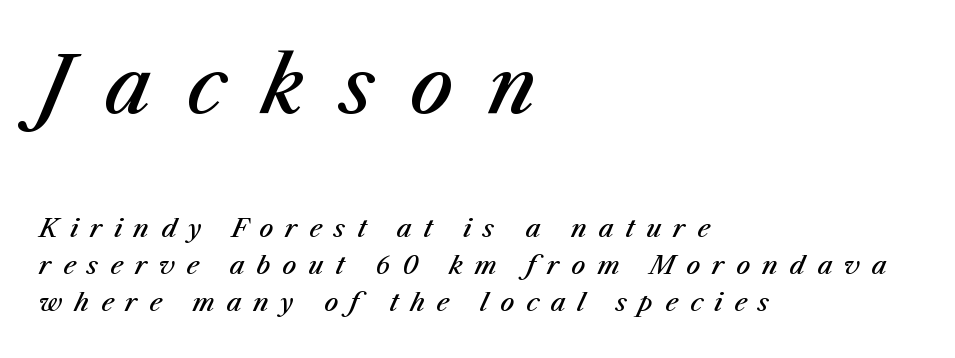
{"italic": "yes", "lean": "right", "slant_degrees": 23, "bold": "semi", "weight": "semibold", "width": "normal", "stroke_contrast": "medium", "x_height": "medium", "monospaced": "no", "underline": "no", "align": "left", "line_spacing": "normal", "line_spacing_ratio": 1.48, "letter_spacing": "wide", "letter_spacing_em": 0.47, "larger_block": "first", "size_ratio": 3.04, "glyph_px": 76}
